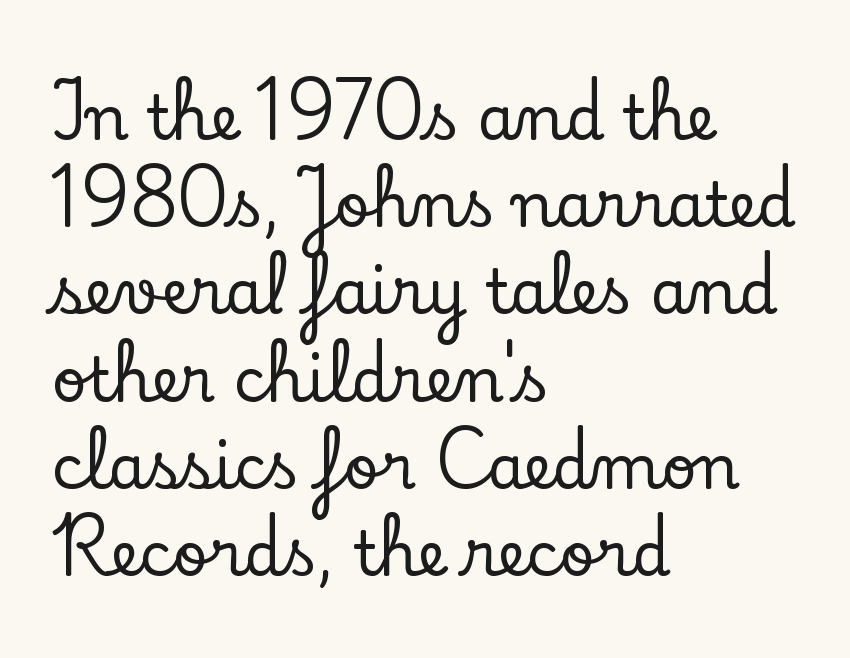
Is this a fixed-width face? No — the glyphs have proportional, varying widths. A student would call this left alignment; a typographer would say flush left, rag right. Only glyphs here, with clear space below each row. Is the letter spacing exaggerated? No — it looks like the ordinary default.
